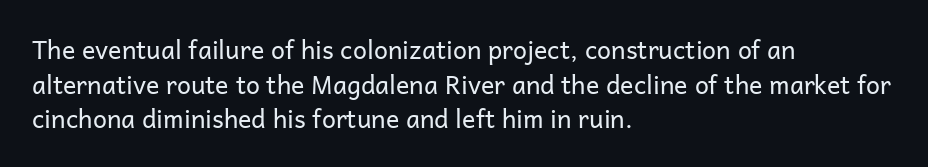
Q: Is the text bold? A: No.
Q: Is the text italic (slanted)? A: No, it is upright.
Q: Is the text underlined? A: No.
Q: How is the paragraph aligned? A: Left-aligned.
Q: Is the spacing between letters normal or unusually wide? A: Normal.
Q: Is the spacing between lines tight, normal or loose? A: Normal.
